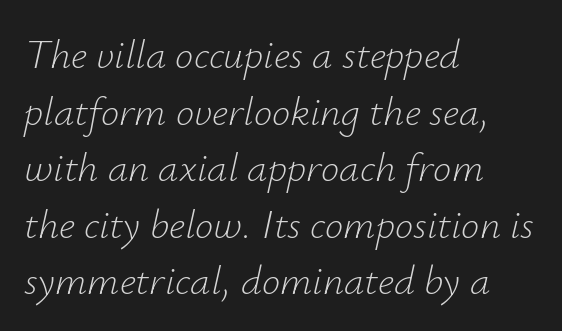
{"italic": "yes", "lean": "right", "slant_degrees": 12, "bold": "no", "weight": "light", "width": "normal", "stroke_contrast": "low", "x_height": "small", "monospaced": "no", "underline": "no", "align": "left", "line_spacing": "normal", "line_spacing_ratio": 1.38, "letter_spacing": "normal", "letter_spacing_em": 0.0, "glyph_px": 41}
